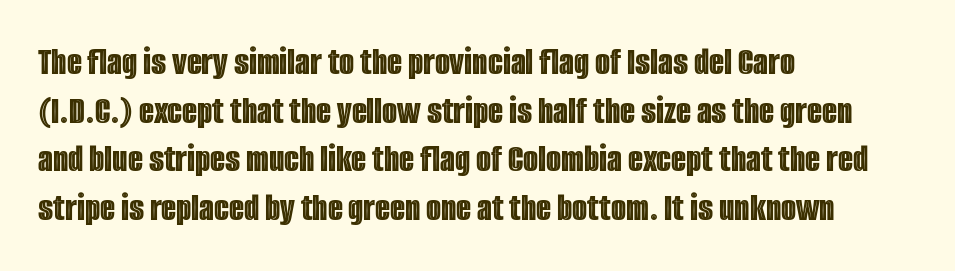
The image shows 39 px condensed type, upright; set left-aligned, normal line spacing (1.25x), normal letter spacing, not underlined; a large x-height.
